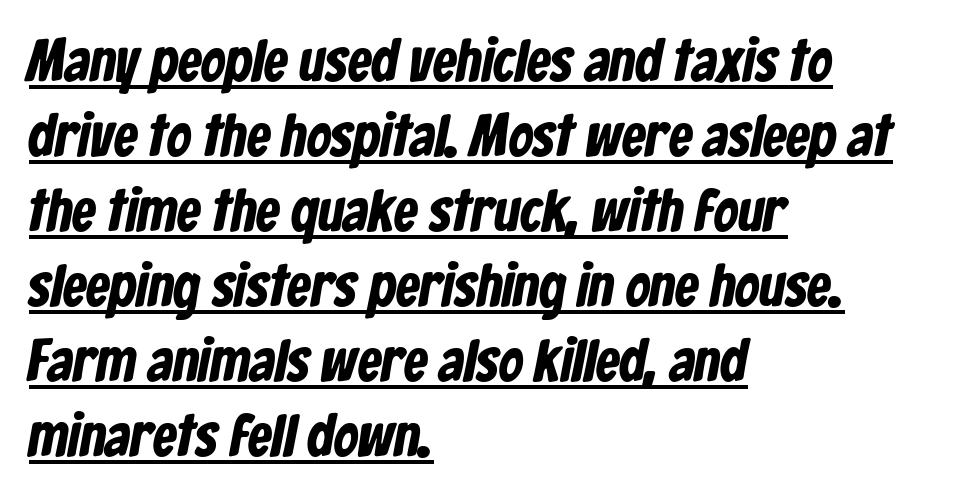
{"serif": "no", "bold": "yes", "weight": "bold", "width": "condensed", "stroke_contrast": "low", "x_height": "medium", "monospaced": "no", "underline": "yes", "align": "left", "line_spacing": "normal", "line_spacing_ratio": 1.25, "letter_spacing": "normal", "letter_spacing_em": 0.0, "glyph_px": 60}
